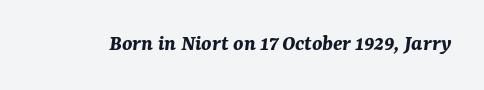
Q: Is the text bold? A: Yes.
Q: Is the text italic (slanted)? A: Yes, it leans right by about 7 degrees.
Q: Is the text underlined? A: No.
Q: Is the spacing between letters normal or unusually wide? A: Normal.
